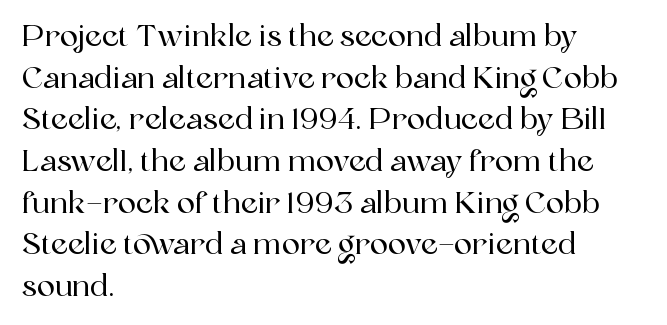
The face used here is seriffed, in the tradition of book romans. Upright lettering throughout. Quick note: underline off. Proportional: the letters do not fall into vertical columns. Tracking value appears to be zero — textbook default spacing.
